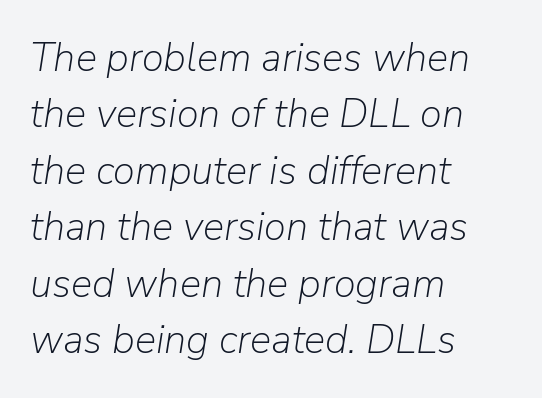
Here the designer chose a conventional face with non-uniform glyph widths. Only glyphs here, with clear space below each row. Evenly set lines give the paragraph a standard silhouette. Characters are canted at an angle relative to the baseline's perpendicular.
